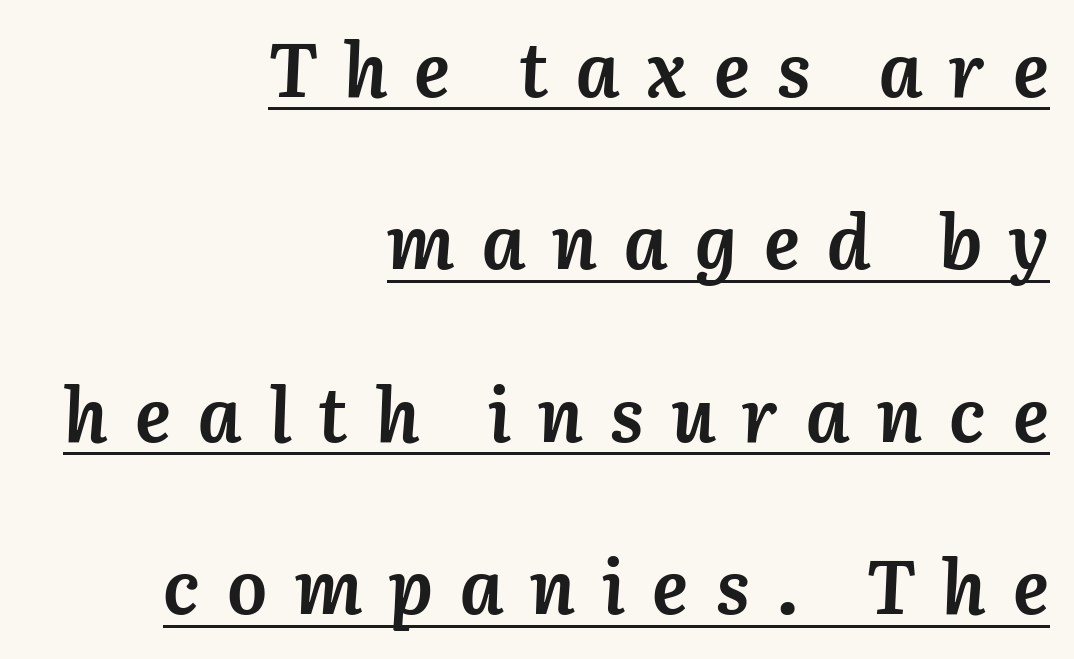
Q: Is the text bold? A: Yes.
Q: Is the text italic (slanted)? A: Yes, it leans right by about 3 degrees.
Q: Is the text underlined? A: Yes.
Q: How is the paragraph aligned? A: Right-aligned.
Q: Is the spacing between letters normal or unusually wide? A: Unusually wide.
Q: Is the spacing between lines tight, normal or loose? A: Loose.
Q: Width (condensed, normal, or wide)? A: Normal.
Q: Stroke contrast? A: Medium.
Q: x-height? A: Medium.
Q: Monospaced? A: No.
